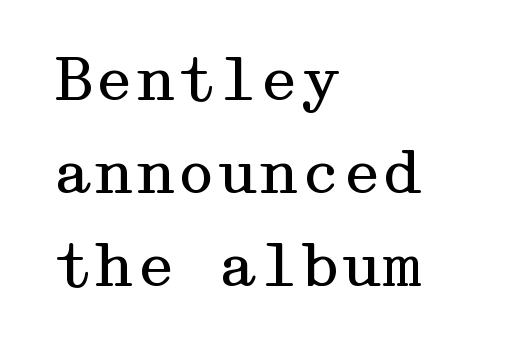
Default kerning and tracking; the words read as compact shapes. Font category for this specimen: serif. If you drew a line through each stem, it would be perfectly vertical. The passage is arranged the way most books set body copy — flush left. Think standard paragraph weight, or any step lighter than that.
